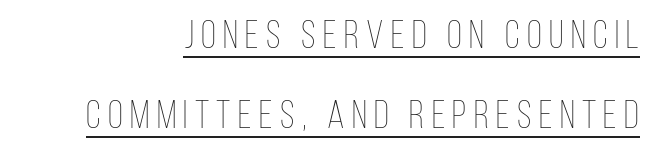
These lines stand farther apart than default settings would place them. Italic: no, the glyphs are upright roman. Think standard paragraph weight, or any step lighter than that. The face used here is proportionally spaced, like ordinary book or web type. You can see a thin bar hugging the bottom of the glyphs.
